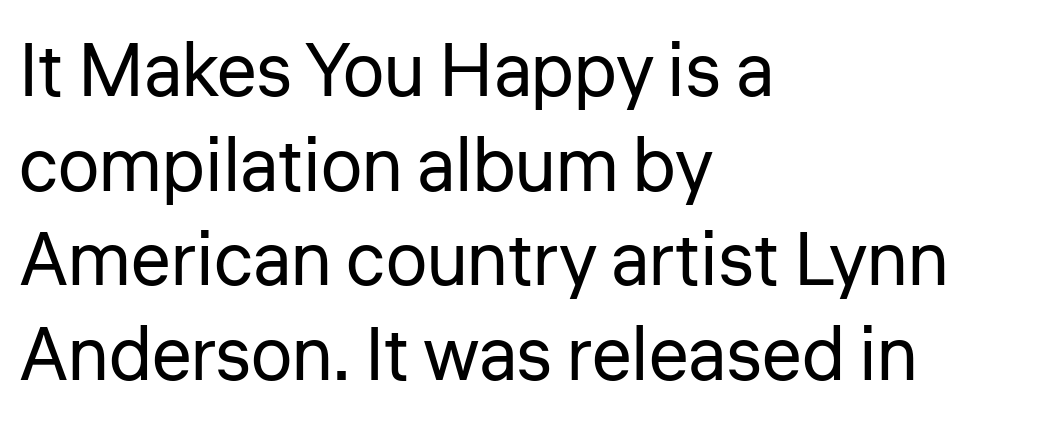
{"serif": "no", "italic": "no", "bold": "no", "weight": "regular", "width": "normal", "stroke_contrast": "low", "x_height": "medium", "monospaced": "no", "underline": "no", "align": "left", "line_spacing": "normal", "line_spacing_ratio": 1.28, "letter_spacing": "normal", "letter_spacing_em": 0.0, "glyph_px": 74}
